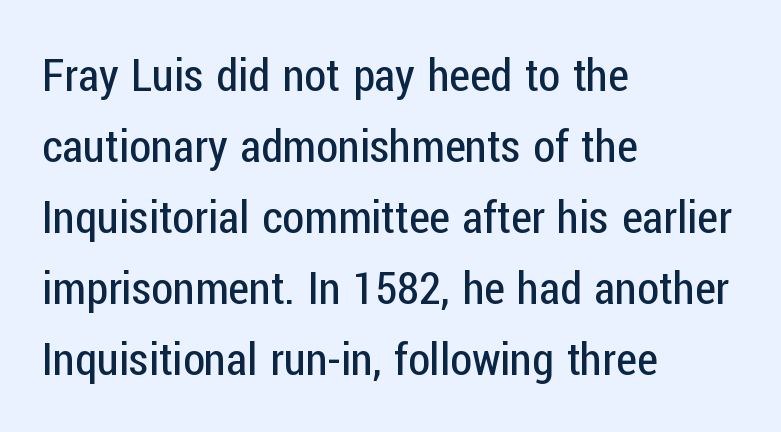
Q: Is the text bold? A: No.
Q: Is the text italic (slanted)? A: No, it is upright.
Q: Is the typeface a serif or a sans-serif typeface? A: Sans-serif.
Q: Is the text underlined? A: No.
Q: How is the paragraph aligned? A: Left-aligned.
Q: Is the spacing between letters normal or unusually wide? A: Normal.
Q: Is the spacing between lines tight, normal or loose? A: Normal.
Q: Width (condensed, normal, or wide)? A: Condensed.
Q: Stroke contrast? A: Low.
Q: x-height? A: Medium.
Q: Monospaced? A: No.
